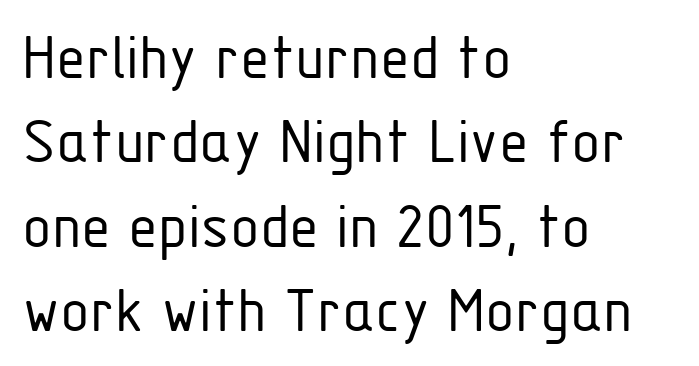
Do the letters lean? They stand straight. A typesetter would call this zero additional tracking. One-word summary of the alignment: left. Vertical stems look standard width or narrower in stroke. The rendering uses natural spacing where letterforms have individual widths. What kind of face is this? One without serifs — a sans.
